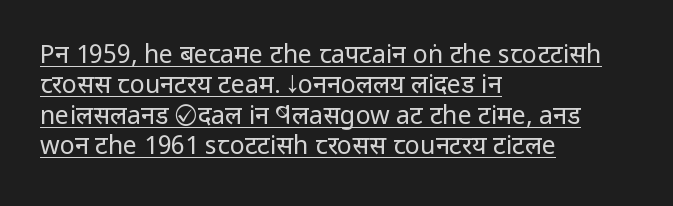
Q: Is the text bold? A: No.
Q: Is the text italic (slanted)? A: No, it is upright.
Q: Is the text underlined? A: Yes.
Q: How is the paragraph aligned? A: Left-aligned.
Q: Is the spacing between letters normal or unusually wide? A: Normal.
